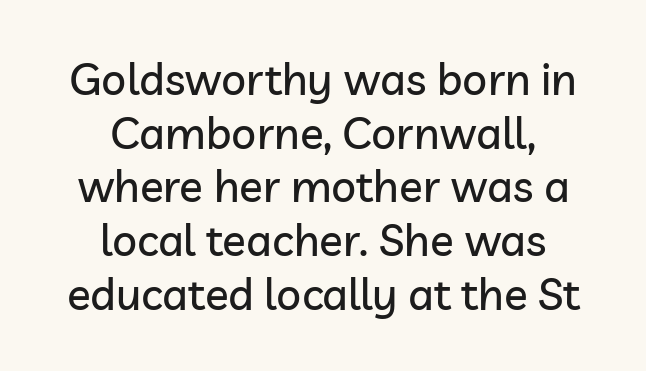
{"serif": "no", "italic": "no", "width": "normal", "stroke_contrast": "low", "x_height": "medium", "monospaced": "no", "underline": "no", "align": "center", "line_spacing_ratio": 1.22, "letter_spacing": "normal", "letter_spacing_em": 0.0, "glyph_px": 44}
